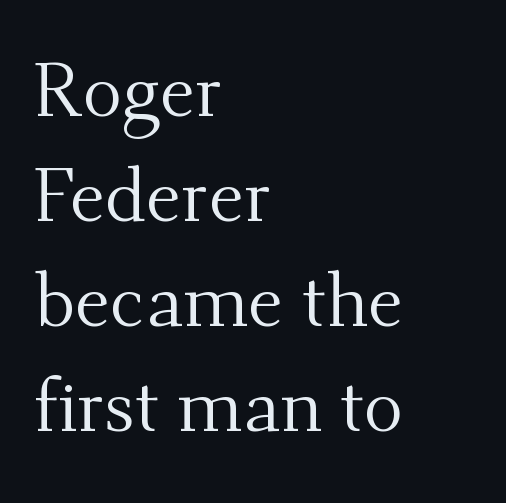
Q: Is the text bold? A: No.
Q: Is the text italic (slanted)? A: No, it is upright.
Q: Is the typeface a serif or a sans-serif typeface? A: Serif.
Q: Is the text underlined? A: No.
Q: How is the paragraph aligned? A: Left-aligned.
Q: Is the spacing between letters normal or unusually wide? A: Normal.
Q: Is the spacing between lines tight, normal or loose? A: Normal.
Q: Width (condensed, normal, or wide)? A: Normal.
Q: Stroke contrast? A: Medium.
Q: x-height? A: Small.
Q: Monospaced? A: No.
